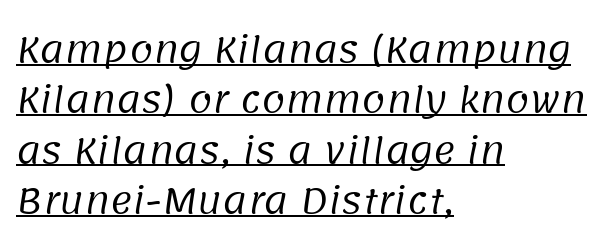
{"serif": "no", "bold": "no", "weight": "regular", "width": "normal", "stroke_contrast": "low", "x_height": "large", "monospaced": "no", "underline": "yes", "align": "left", "line_spacing": "normal", "line_spacing_ratio": 1.48, "letter_spacing": "normal", "letter_spacing_em": 0.0, "glyph_px": 34}
